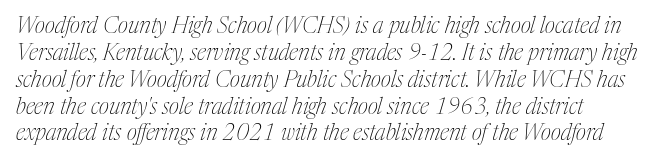
Q: Is the text bold? A: No.
Q: Is the text italic (slanted)? A: Yes, it leans right by about 17 degrees.
Q: Is the text underlined? A: No.
Q: How is the paragraph aligned? A: Left-aligned.
Q: Is the spacing between letters normal or unusually wide? A: Normal.
